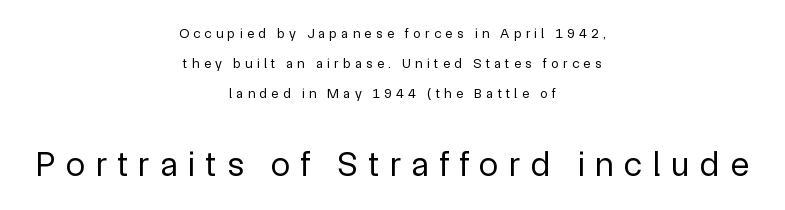
{"serif": "no", "italic": "no", "bold": "no", "weight": "regular", "width": "normal", "x_height": "medium", "monospaced": "no", "underline": "no", "align": "center", "line_spacing": "loose", "line_spacing_ratio": 2.14, "letter_spacing": "wide", "letter_spacing_em": 0.3, "larger_block": "second", "size_ratio": 2.5, "glyph_px": 35}
